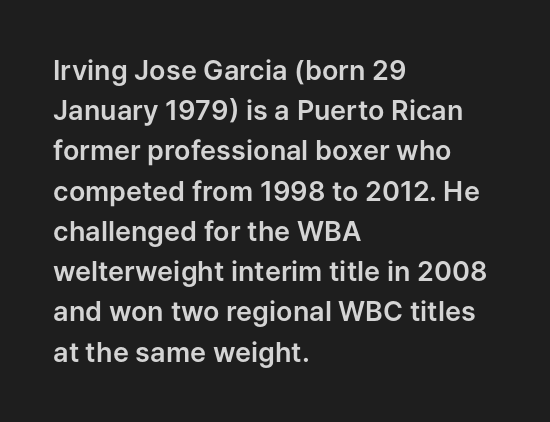
Summary of vertical rhythm: regular, with standard interline spacing. No italicization has been applied; the sample stays upright. One-word summary of the alignment: left. The line texture is even and compact thanks to regular tracking. The space directly below the letters is spotless.
